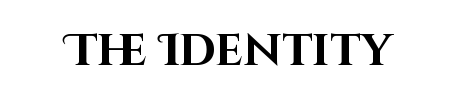
The image shows 45 px bold sans-serif type, upright; set normal letter spacing, not underlined; high stroke contrast and a large x-height.
